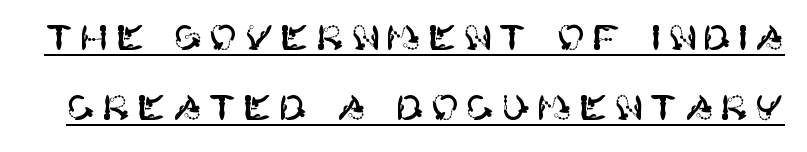
The image shows 34 px sans-serif type, upright; set loose line spacing (2.06x), unusually wide letter spacing (+0.2 em), underlined; high stroke contrast and a large x-height.
